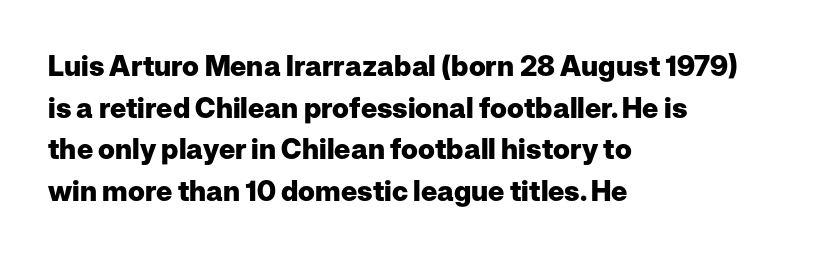
Layout note: lines flush left. Underline: absent. Does the lettering tilt? It doesn't — this is upright. The letters are bold, with thick, heavy strokes. Quick note: interline space is typical. The text was rendered using a sans face with plain stroke endings.
